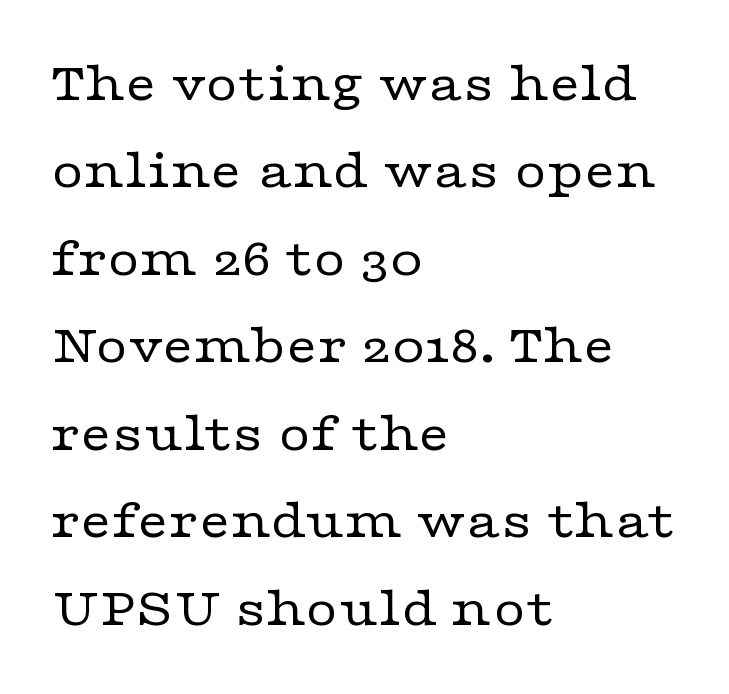
Inter-character spacing is left at the font's built-in metrics. Varying glyph widths throughout — classic text-font behaviour. Think standard paragraph weight, or any step lighter than that. Unmarked baselines from the first word to the last. Leftover space on each line is placed entirely after the last word.
